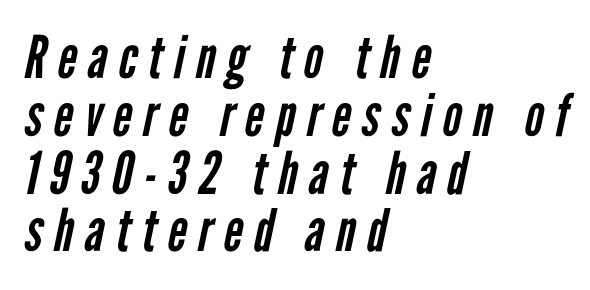
The face used here is proportionally spaced, like ordinary book or web type. Serifs: no, the terminals of the letterforms are clean. These lines are set flush left with a ragged right edge. If you measured baseline to baseline, you'd find a short distance. This rendering features lettering with no underline.
